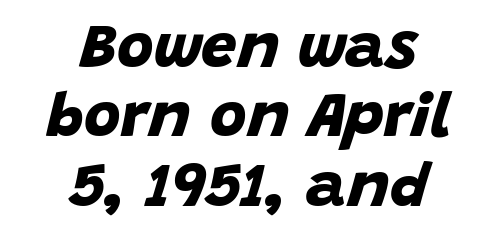
Is there much room between lines? No — they nearly touch. The passage shown is typed in a proportional face where columns would drift. A sans-serif font was chosen for this passage. Letters rest on an invisible, unmarked baseline.
